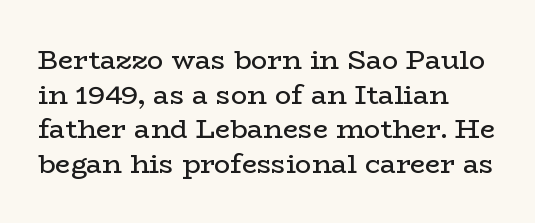
The image shows 27 px text type, upright; set left-aligned, normal line spacing (1.28x), normal letter spacing, not underlined.
